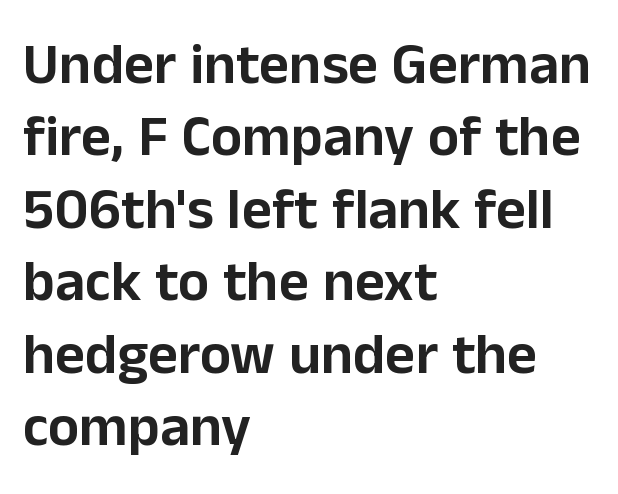
{"serif": "no", "italic": "no", "width": "normal", "stroke_contrast": "low", "x_height": "medium", "monospaced": "no", "underline": "no", "align": "left", "line_spacing": "normal", "line_spacing_ratio": 1.25, "letter_spacing": "normal", "letter_spacing_em": 0.0, "glyph_px": 58}
